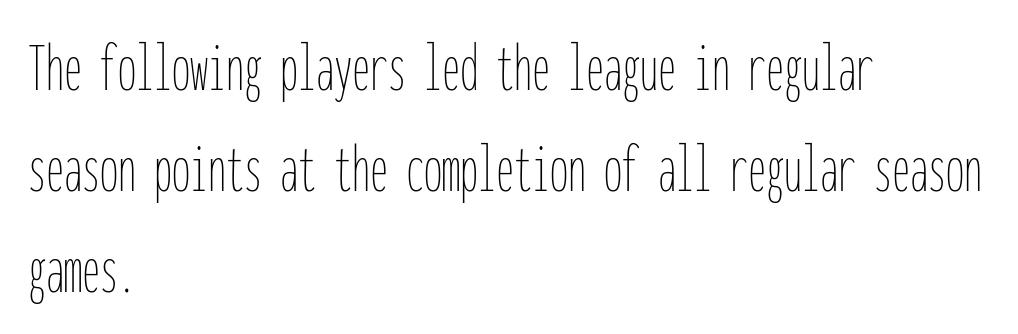
The image shows 72 px thin, condensed type, upright, monospaced; set left-aligned, normal line spacing (1.4x), normal letter spacing, not underlined; low stroke contrast and a medium x-height.
